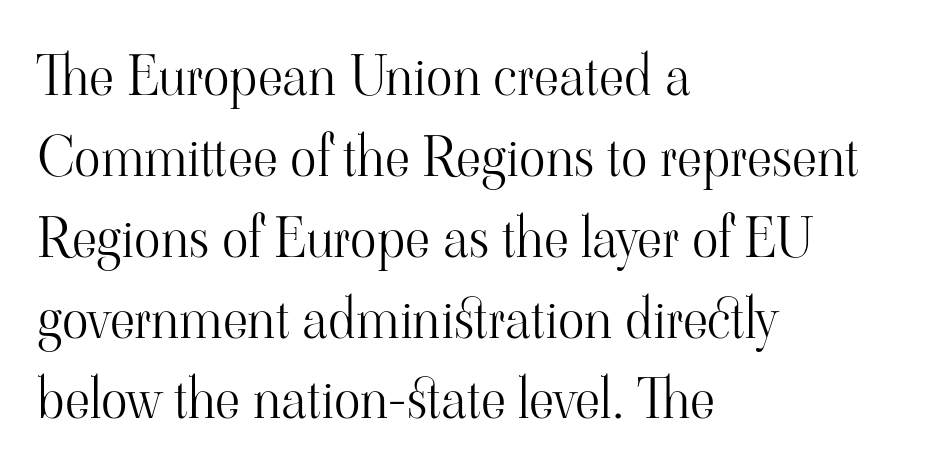
Character widths vary here, with narrow letters taking less room than wide ones. One glance says typical: line gaps are just what's usual. In terms of posture, this sample is upright. This sample uses plain, unmodified letter spacing. Horizontally, the lines are justified to the leading edge only. Ink coverage per letter is moderate at most.
